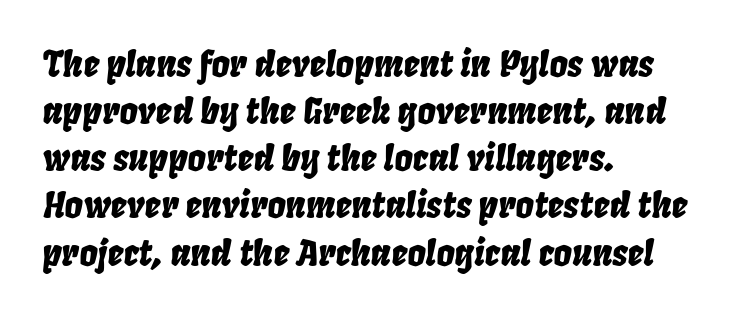
Each letter keeps its own natural width here, so spacing adapts to shape. All the whitespace from short lines collects on the right. One glance says typical: line gaps are just what's usual. Students, note that the glyphs here touch the page at normal intervals. Slant detected: the letters are inclined.
